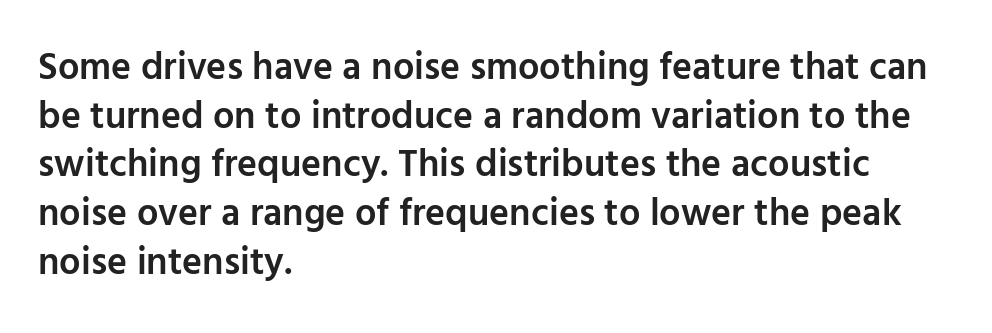
{"serif": "no", "italic": "no", "bold": "semi", "weight": "semibold", "width": "normal", "stroke_contrast": "low", "x_height": "medium", "monospaced": "no", "underline": "no", "align": "left", "line_spacing": "normal", "line_spacing_ratio": 1.28, "letter_spacing": "normal", "letter_spacing_em": 0.0, "glyph_px": 38}
